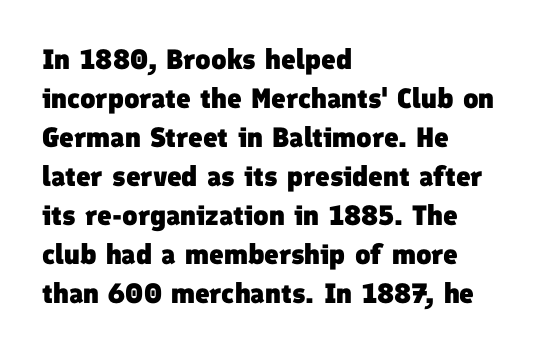
Underlining? Definitely not there. Spacing verdict: proportional, widths tailored to each character. The type is set solid horizontally, with unmodified tracking. The passage shown is typeset with a sans-serif family. These lines are set flush left with a ragged right edge.
